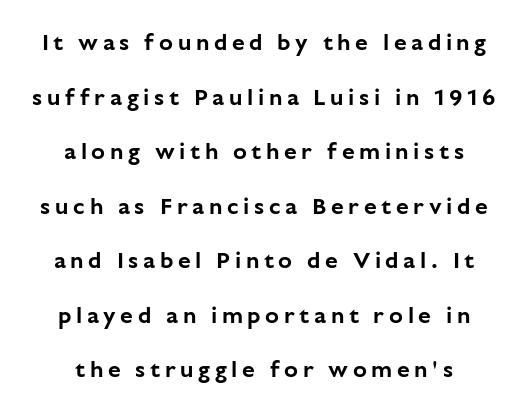
Q: Is the text italic (slanted)? A: No, it is upright.
Q: Is the text underlined? A: No.
Q: Is the spacing between letters normal or unusually wide? A: Unusually wide.
Q: Is the spacing between lines tight, normal or loose? A: Loose.
